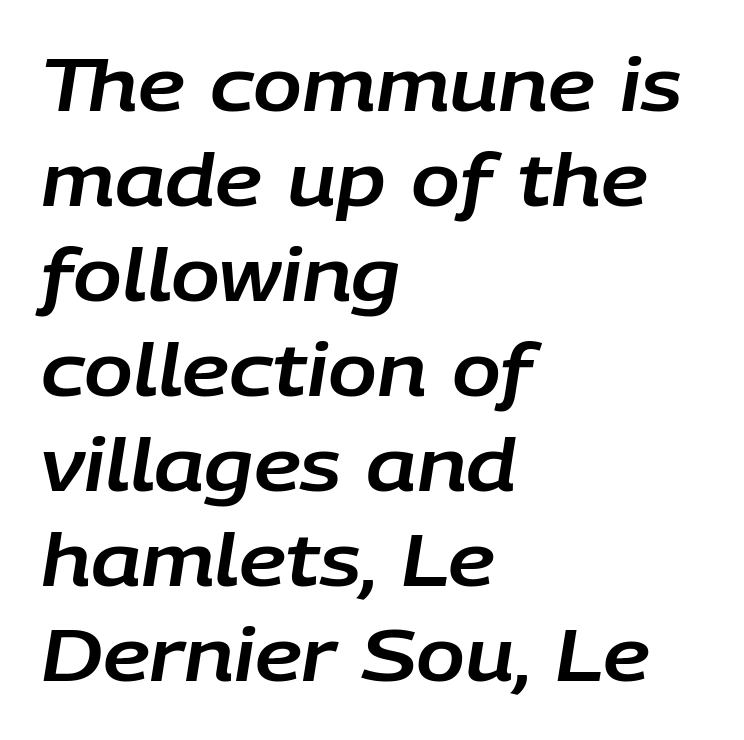
Q: Is the text italic (slanted)? A: Yes, it leans right by about 9 degrees.
Q: Is the text underlined? A: No.
Q: How is the paragraph aligned? A: Left-aligned.
Q: Is the spacing between letters normal or unusually wide? A: Normal.
Q: Is the spacing between lines tight, normal or loose? A: Normal.
Q: Width (condensed, normal, or wide)? A: Normal.
Q: Stroke contrast? A: Low.
Q: x-height? A: Large.
Q: Monospaced? A: No.
